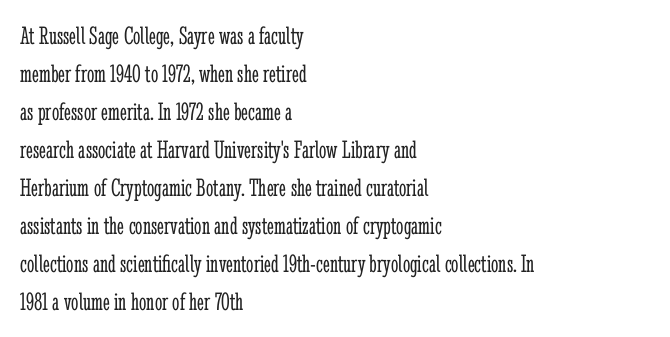
Visually the block forms a straight wall on the left and a jagged coastline on the right. Caption: standard tracking, unaltered. The type sits square on the baseline with zero lean. Weight: not bold — regular or lighter.
